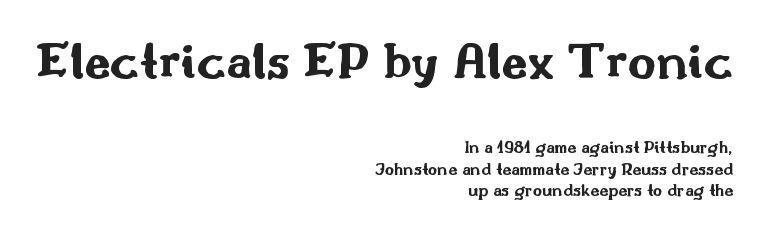
Q: Is the text bold? A: Yes.
Q: Is the text italic (slanted)? A: No, it is upright.
Q: Is the typeface a serif or a sans-serif typeface? A: Sans-serif.
Q: Is the text underlined? A: No.
Q: How is the paragraph aligned? A: Right-aligned.
Q: Is the spacing between letters normal or unusually wide? A: Normal.
Q: Which block of text is set in a larger size, the first (top) or the second (bottom)? A: The first (top) one.
Q: Width (condensed, normal, or wide)? A: Wide.
Q: Stroke contrast? A: Medium.
Q: x-height? A: Small.
Q: Monospaced? A: No.
